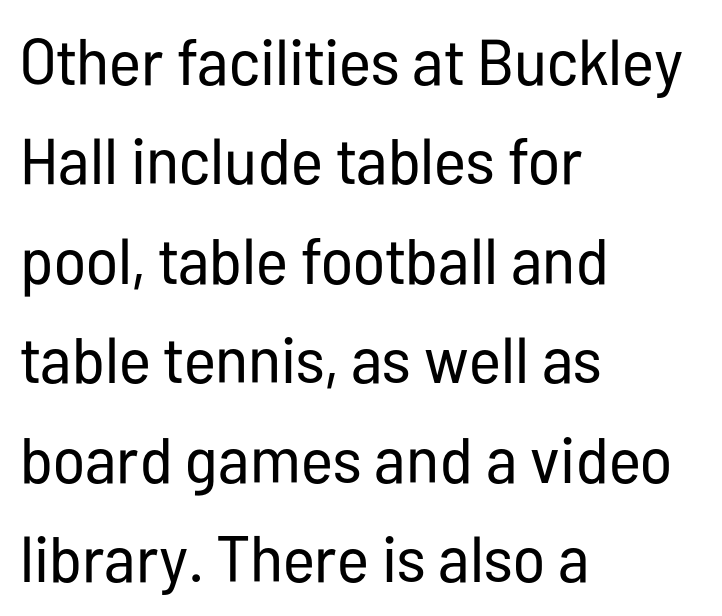
Is this a heavy cut? Hardly; it is regular or lighter. Horizontally, the lines are justified to the leading edge only. The designer went with a sans here, leaving each stem footless. Descender tails drop into unmarked territory. Line spacing here is normal. A typesetter would call this proportional, since set widths differ per character.
